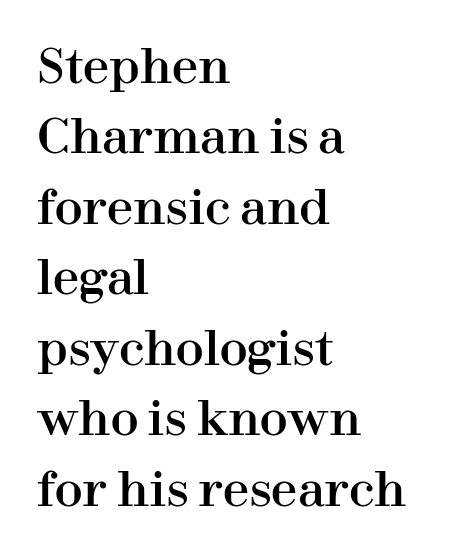
The image shows 47 px serif type, upright; set left-aligned, normal line spacing (1.5x), normal letter spacing, not underlined; high stroke contrast and a medium x-height.
